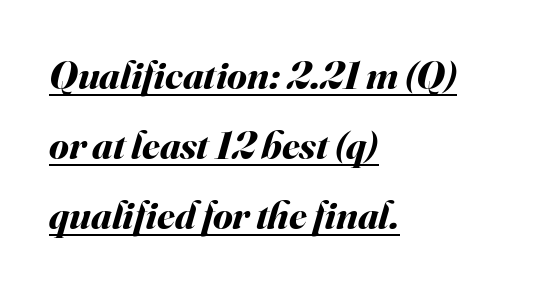
Q: Is the text bold? A: Yes.
Q: Is the text italic (slanted)? A: Yes, it leans right by about 16 degrees.
Q: Is the text underlined? A: Yes.
Q: How is the paragraph aligned? A: Left-aligned.
Q: Is the spacing between letters normal or unusually wide? A: Normal.
Q: Width (condensed, normal, or wide)? A: Normal.
Q: Stroke contrast? A: Medium.
Q: x-height? A: Small.
Q: Monospaced? A: No.
